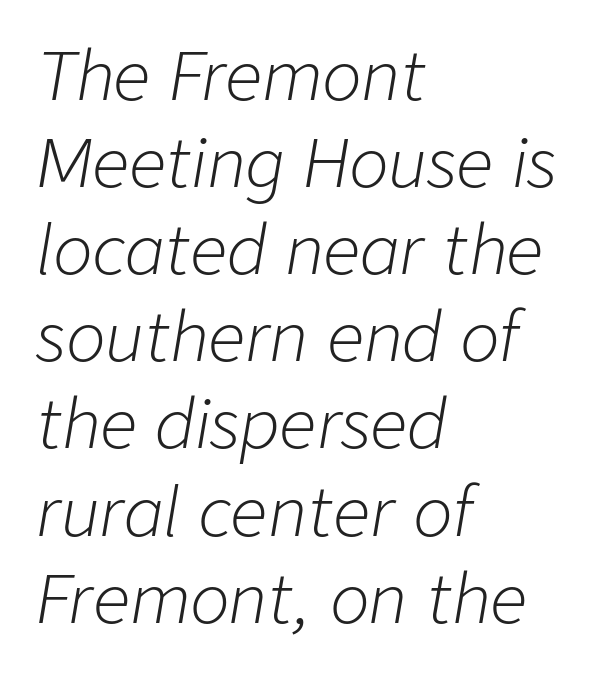
The baseline area is clear. The lines sit at an ordinary, default distance from one another. Short and long lines alike share a common starting point at left. Bold? No — there's no thickening of the strokes.
